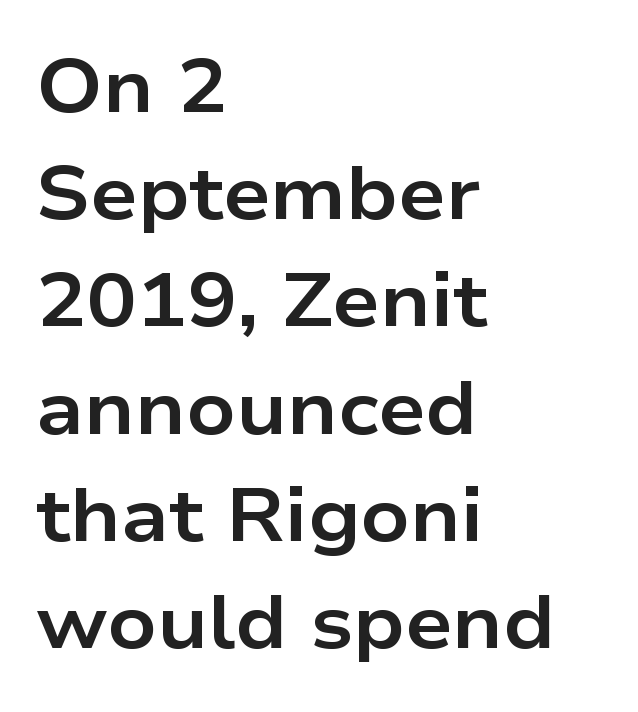
The image shows 75 px bold, wide sans-serif type, upright; set left-aligned, normal line spacing (1.43x), normal letter spacing, not underlined; low stroke contrast and a medium x-height.
